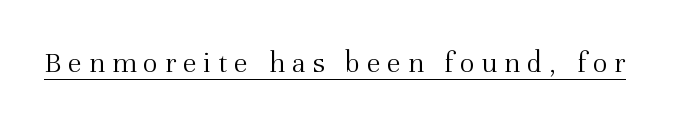
{"serif": "yes", "italic": "no", "bold": "no", "weight": "light", "width": "normal", "stroke_contrast": "medium", "x_height": "medium", "monospaced": "no", "underline": "yes", "letter_spacing": "wide", "letter_spacing_em": 0.22, "glyph_px": 31}
